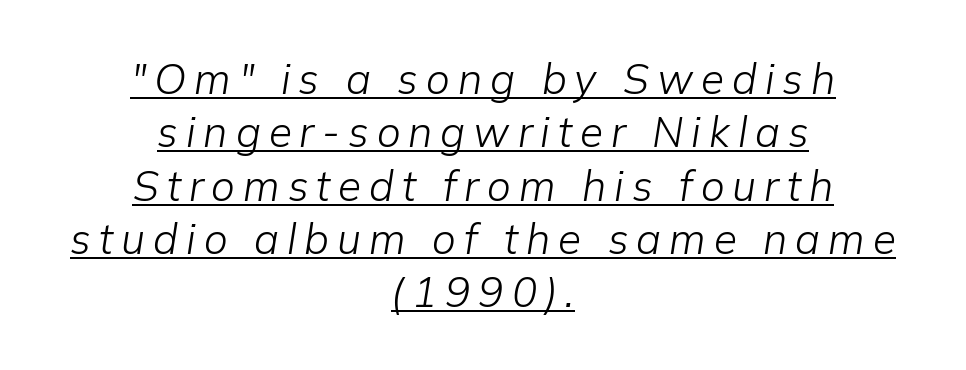
The image shows 42 px light type, italic (leaning right); set centered, normal line spacing (1.27x), underlined; low stroke contrast and a medium x-height.
